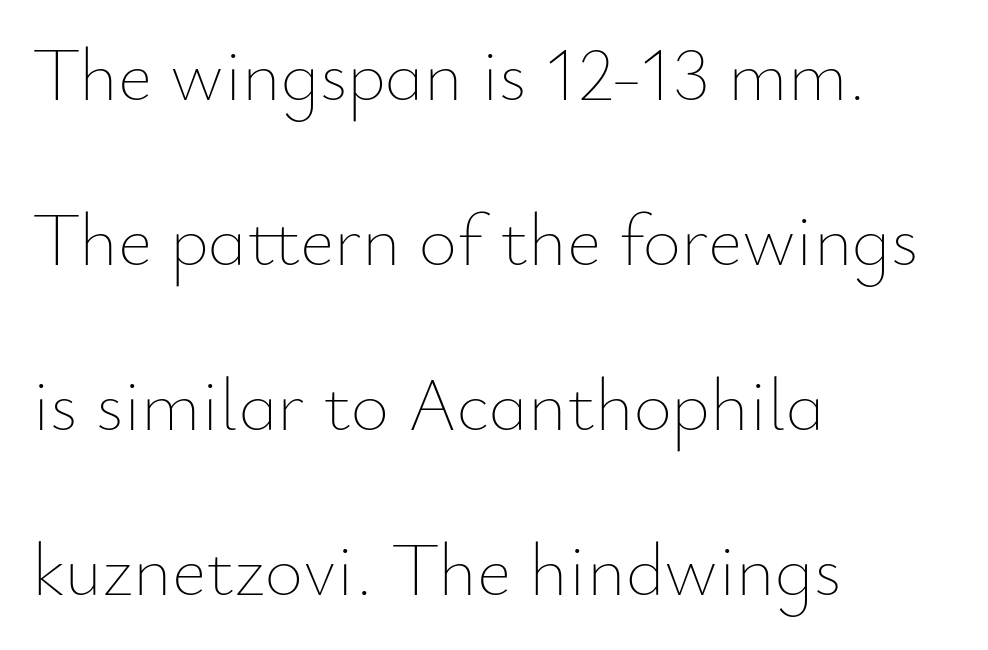
The image shows 74 px thin type, upright; set left-aligned, loose line spacing (2.23x), normal letter spacing, not underlined; low stroke contrast and a small x-height.
